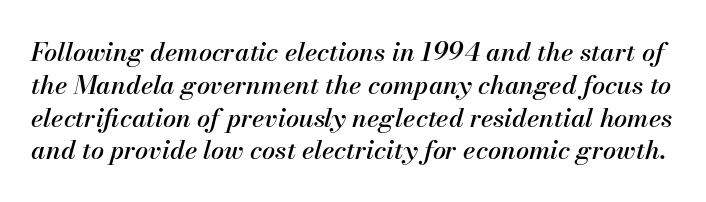
Q: Is the text italic (slanted)? A: Yes, it leans right by about 13 degrees.
Q: Is the text underlined? A: No.
Q: Is the spacing between letters normal or unusually wide? A: Normal.
Q: Is the spacing between lines tight, normal or loose? A: Normal.
